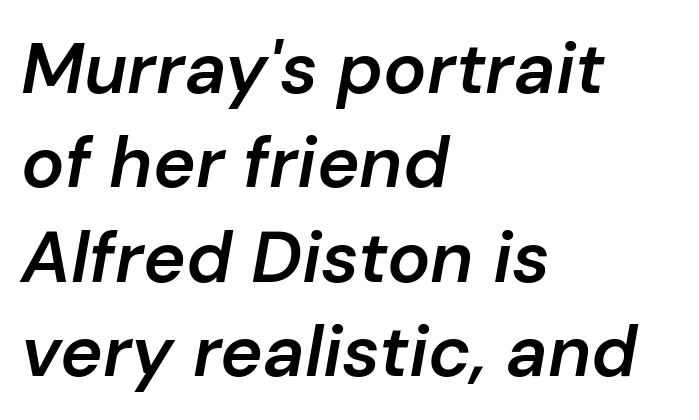
Q: Is the text bold? A: Semi-bold.
Q: Is the text italic (slanted)? A: Yes, it leans right by about 10 degrees.
Q: Is the text underlined? A: No.
Q: How is the paragraph aligned? A: Left-aligned.
Q: Is the spacing between letters normal or unusually wide? A: Normal.
Q: Is the spacing between lines tight, normal or loose? A: Normal.
Q: Width (condensed, normal, or wide)? A: Normal.
Q: Stroke contrast? A: Low.
Q: x-height? A: Medium.
Q: Monospaced? A: No.
